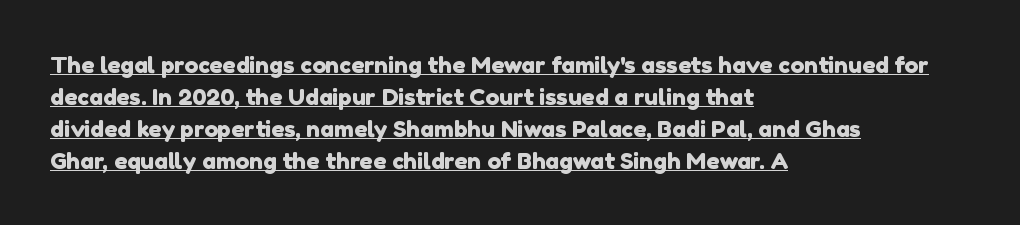
{"underline": "yes", "align": "left", "line_spacing": "normal", "line_spacing_ratio": 1.39, "letter_spacing": "normal", "letter_spacing_em": 0.0, "glyph_px": 23}
